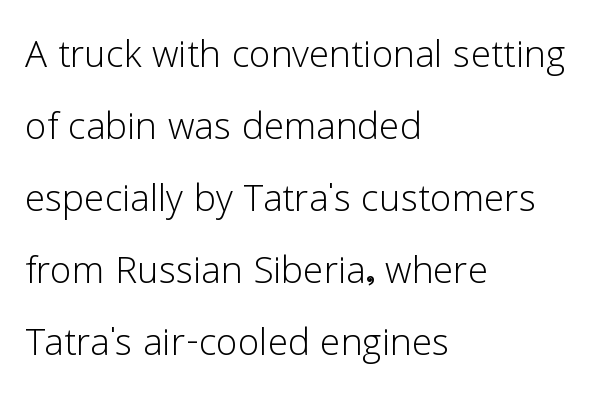
Q: Is the text bold? A: No.
Q: Is the text italic (slanted)? A: No, it is upright.
Q: Is the typeface a serif or a sans-serif typeface? A: Sans-serif.
Q: Is the text underlined? A: No.
Q: How is the paragraph aligned? A: Left-aligned.
Q: Is the spacing between letters normal or unusually wide? A: Normal.
Q: Is the spacing between lines tight, normal or loose? A: Normal.
Q: Width (condensed, normal, or wide)? A: Normal.
Q: Stroke contrast? A: Low.
Q: x-height? A: Medium.
Q: Monospaced? A: No.
